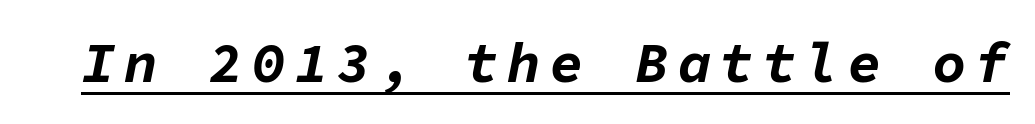
The image shows 56 px bold type, italic (leaning right), monospaced; set underlined; low stroke contrast and a medium x-height.
